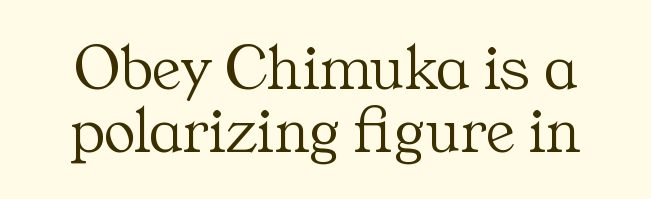
Q: Is the text bold? A: No.
Q: Is the text italic (slanted)? A: No, it is upright.
Q: Is the typeface a serif or a sans-serif typeface? A: Serif.
Q: Is the text underlined? A: No.
Q: Is the spacing between letters normal or unusually wide? A: Normal.
Q: Is the spacing between lines tight, normal or loose? A: Tight.
Q: Width (condensed, normal, or wide)? A: Normal.
Q: Stroke contrast? A: Medium.
Q: x-height? A: Medium.
Q: Monospaced? A: No.
